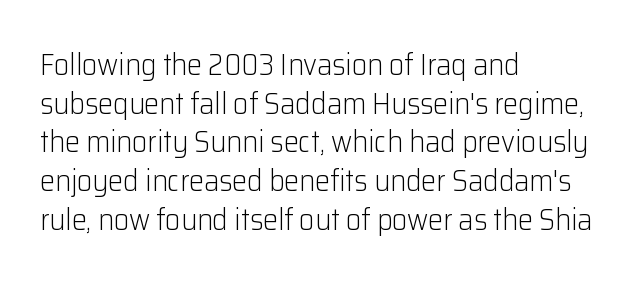
Q: Is the text bold? A: No.
Q: Is the text italic (slanted)? A: No, it is upright.
Q: Is the typeface a serif or a sans-serif typeface? A: Sans-serif.
Q: Is the text underlined? A: No.
Q: How is the paragraph aligned? A: Left-aligned.
Q: Is the spacing between letters normal or unusually wide? A: Normal.
Q: Is the spacing between lines tight, normal or loose? A: Normal.
Q: Width (condensed, normal, or wide)? A: Normal.
Q: Stroke contrast? A: Low.
Q: x-height? A: Medium.
Q: Monospaced? A: No.
